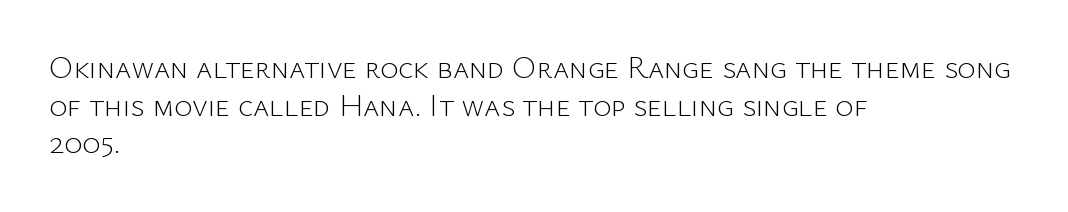
The image shows 31 px light sans-serif type, upright; set left-aligned, line spacing 1.21x, normal letter spacing, not underlined; low stroke contrast and a medium x-height.
